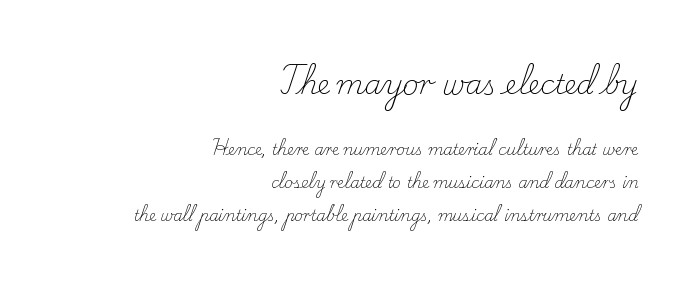
Q: Is the text bold? A: No.
Q: Is the text italic (slanted)? A: Yes.
Q: Is the text underlined? A: No.
Q: How is the paragraph aligned? A: Right-aligned.
Q: Is the spacing between letters normal or unusually wide? A: Normal.
Q: Is the spacing between lines tight, normal or loose? A: Loose.
Q: Which block of text is set in a larger size, the first (top) or the second (bottom)? A: The first (top) one.
